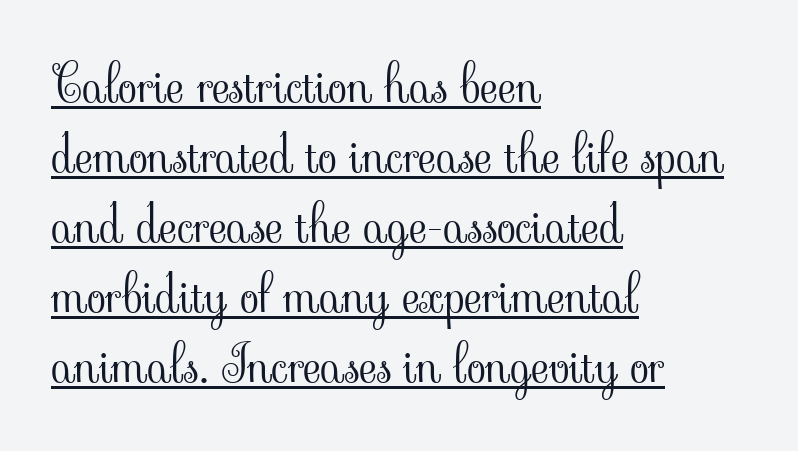
Whoever set this chose a conventional vertical rhythm. Italic: no, the glyphs are upright roman. Ink coverage per letter is moderate at most. Character widths vary here, with narrow letters taking less room than wide ones. Underline: present. Look at the tracking — it's just the regular setting, nothing added.
